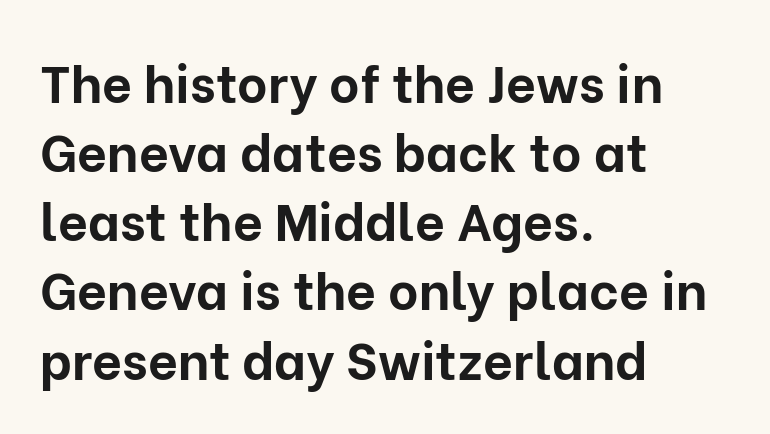
Q: Is the text bold? A: Yes.
Q: Is the text italic (slanted)? A: No, it is upright.
Q: Is the typeface a serif or a sans-serif typeface? A: Sans-serif.
Q: Is the text underlined? A: No.
Q: How is the paragraph aligned? A: Left-aligned.
Q: Is the spacing between letters normal or unusually wide? A: Normal.
Q: Is the spacing between lines tight, normal or loose? A: Normal.
Q: Width (condensed, normal, or wide)? A: Normal.
Q: Stroke contrast? A: Low.
Q: x-height? A: Medium.
Q: Monospaced? A: No.
